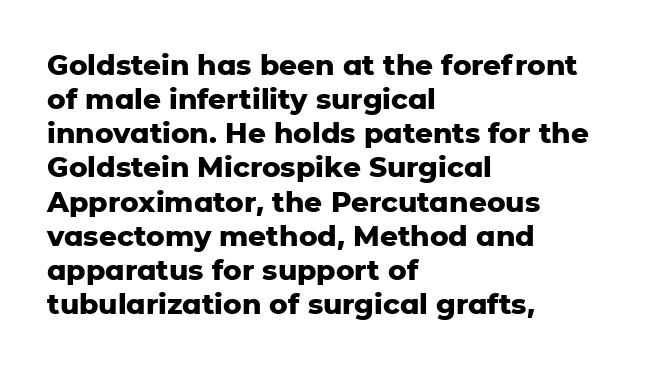
{"serif": "no", "italic": "no", "bold": "yes", "weight": "heavy", "width": "normal", "stroke_contrast": "low", "x_height": "medium", "monospaced": "no", "underline": "no", "align": "left", "line_spacing_ratio": 1.22, "letter_spacing": "normal", "letter_spacing_em": 0.0, "glyph_px": 28}
